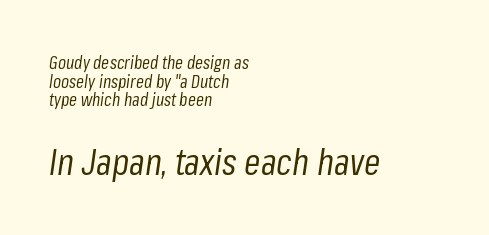
Here the designer chose a conventional face with non-uniform glyph widths. No extra ink here — the face is not bold. The line-height multiplier appears low, near solid setting. The space beneath each line is pristine and unruled.
